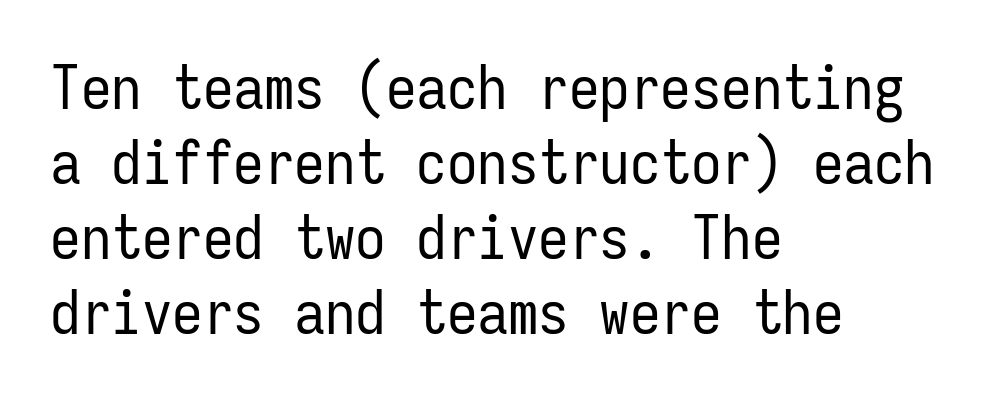
Q: Is the text bold? A: No.
Q: Is the text italic (slanted)? A: No, it is upright.
Q: Is the typeface a serif or a sans-serif typeface? A: Sans-serif.
Q: Is the text underlined? A: No.
Q: How is the paragraph aligned? A: Left-aligned.
Q: Is the spacing between letters normal or unusually wide? A: Normal.
Q: Width (condensed, normal, or wide)? A: Condensed.
Q: Stroke contrast? A: Low.
Q: x-height? A: Medium.
Q: Monospaced? A: Yes.
